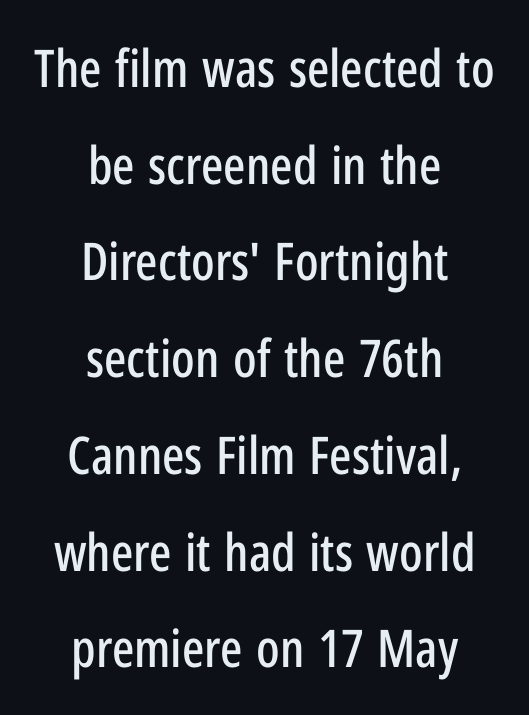
Q: Is the text italic (slanted)? A: No, it is upright.
Q: Is the typeface a serif or a sans-serif typeface? A: Sans-serif.
Q: Is the text underlined? A: No.
Q: How is the paragraph aligned? A: Centered.
Q: Is the spacing between letters normal or unusually wide? A: Normal.
Q: Width (condensed, normal, or wide)? A: Condensed.
Q: Stroke contrast? A: Low.
Q: x-height? A: Medium.
Q: Monospaced? A: No.
